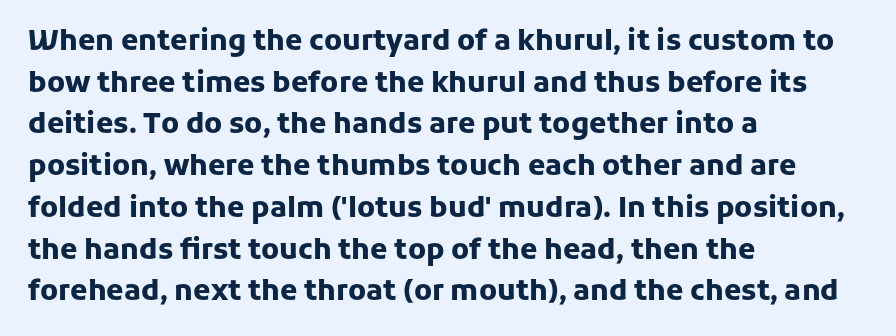
Q: Is the text bold? A: Yes.
Q: Is the text italic (slanted)? A: No, it is upright.
Q: Is the typeface a serif or a sans-serif typeface? A: Sans-serif.
Q: Is the text underlined? A: No.
Q: How is the paragraph aligned? A: Left-aligned.
Q: Is the spacing between letters normal or unusually wide? A: Normal.
Q: Is the spacing between lines tight, normal or loose? A: Normal.
Q: Width (condensed, normal, or wide)? A: Normal.
Q: Stroke contrast? A: Low.
Q: x-height? A: Medium.
Q: Monospaced? A: No.
